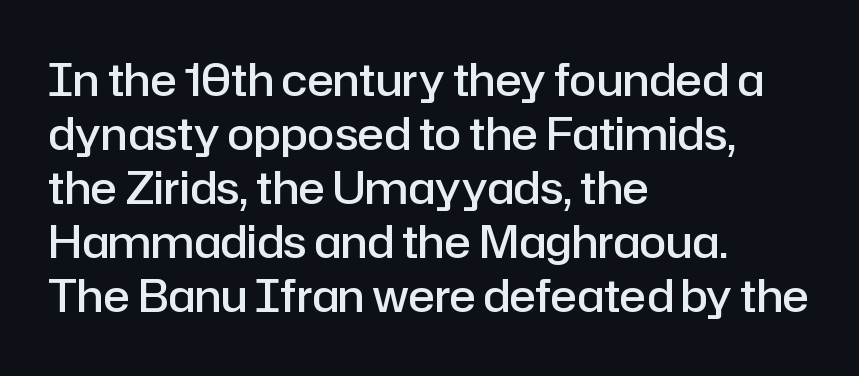
The image shows 44 px semibold sans-serif type, upright; set left-aligned, line spacing 1.23x, normal letter spacing, not underlined; low stroke contrast and a medium x-height.
